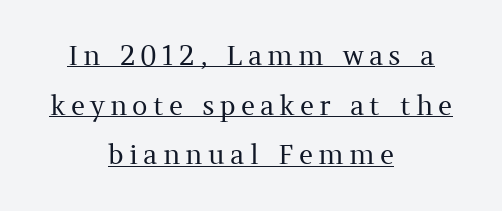
Horizontally, the lines are justified to the midpoint only. A rule runs beneath these lines of type. Counters stay open thanks to moderate or lighter strokes. Italic? Not at all — the glyphs are vertical.
